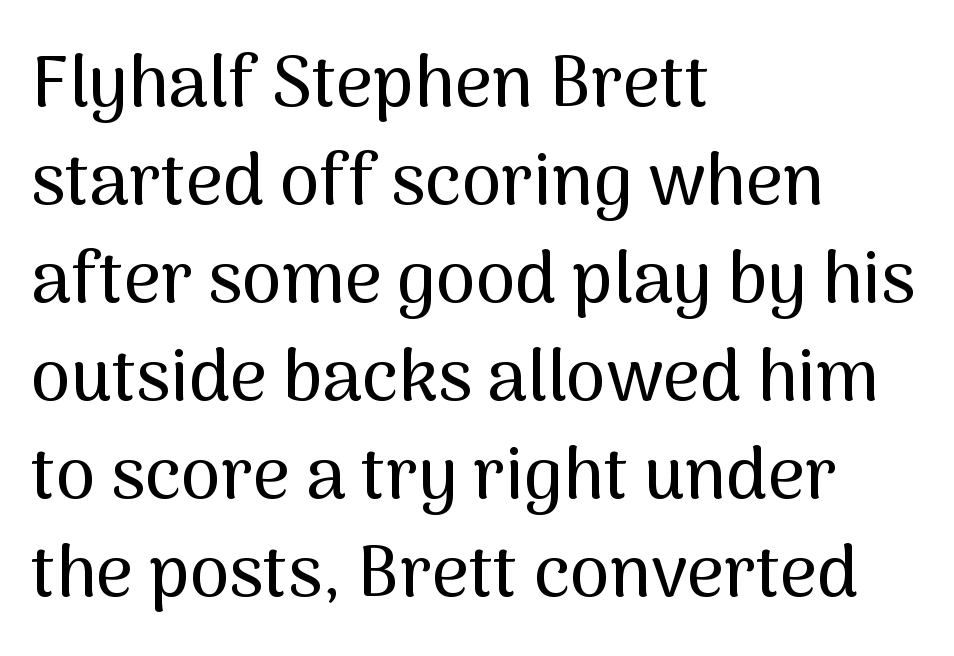
Style check: upright. Note: no serifs on the glyphs. The designer left line spacing at the default. A typesetter would call this proportional, since set widths differ per character. Left-aligned paragraph, ragged on the right.
